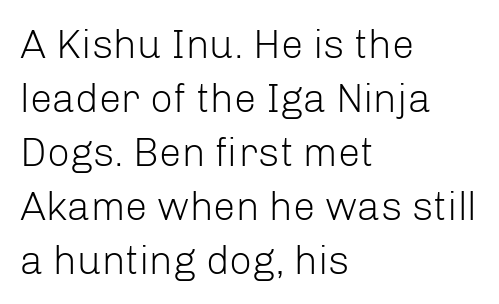
{"serif": "no", "italic": "no", "bold": "no", "weight": "light", "width": "normal", "stroke_contrast": "low", "x_height": "medium", "monospaced": "no", "underline": "no", "align": "left", "line_spacing": "normal", "line_spacing_ratio": 1.35, "letter_spacing": "normal", "letter_spacing_em": 0.0, "glyph_px": 40}
